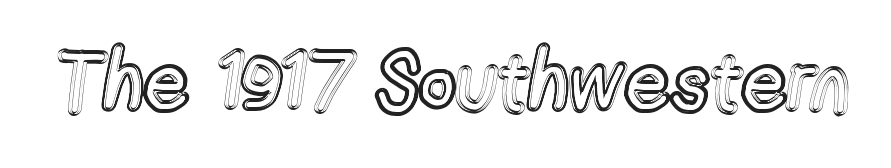
Underlining? Definitely not there. Tracking value appears to be zero — textbook default spacing. Is this a fixed-width face? No — the glyphs have proportional, varying widths.
